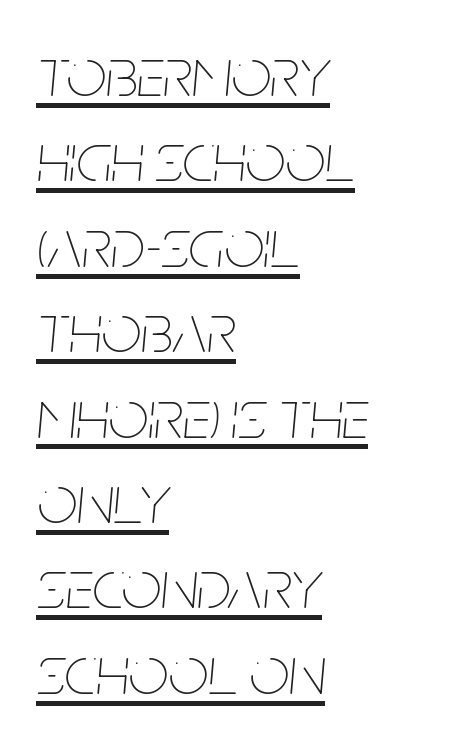
The image shows 70 px thin, condensed type, italic (leaning right); set left-aligned, line spacing 1.22x, normal letter spacing, underlined; low stroke contrast and a large x-height.
